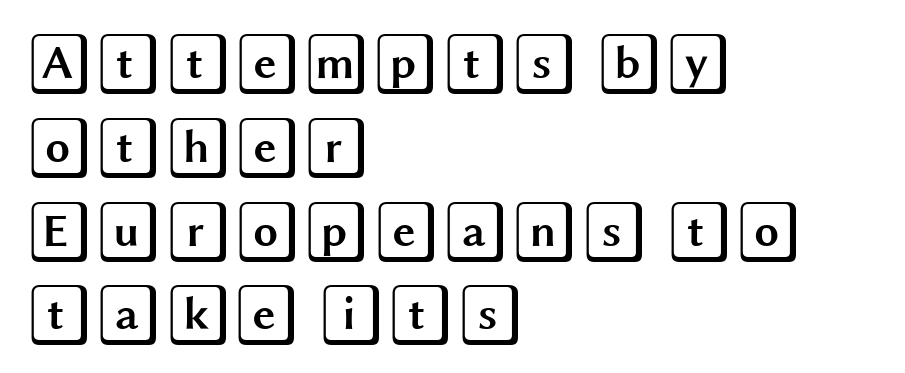
The image shows 63 px wide type, upright; set left-aligned, normal line spacing (1.33x), normal letter spacing, not underlined; a large x-height.
